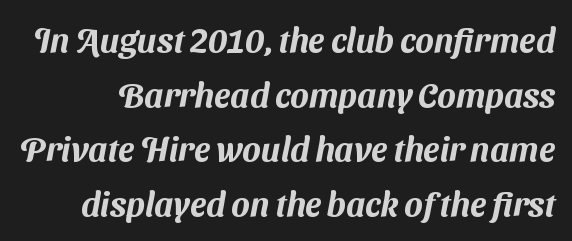
Regular leading. The rendering uses natural spacing where letterforms have individual widths. You can tell from the bare stems that sans-serif type was used. Students, note that the glyphs here touch the page at normal intervals. The space directly below the letters is spotless.
